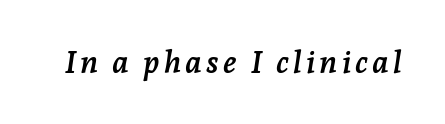
{"serif": "yes", "italic": "yes", "lean": "right", "slant_degrees": 7, "bold": "yes", "weight": "semibold", "width": "normal", "stroke_contrast": "low", "x_height": "medium", "monospaced": "no", "underline": "no", "glyph_px": 31}
